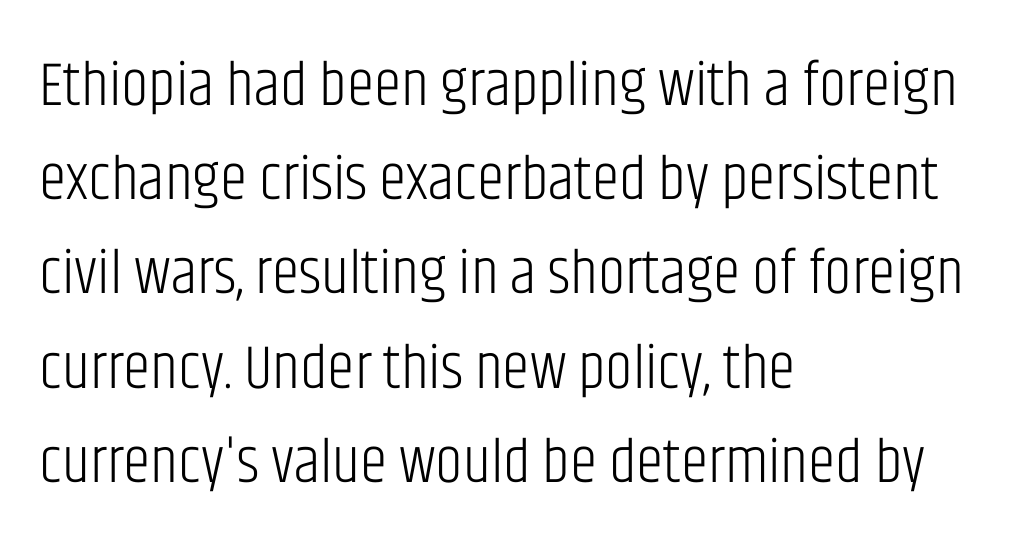
{"serif": "no", "italic": "no", "bold": "no", "weight": "light", "width": "condensed", "stroke_contrast": "low", "x_height": "large", "monospaced": "no", "underline": "no", "align": "left", "line_spacing": "normal", "line_spacing_ratio": 1.52, "letter_spacing": "normal", "letter_spacing_em": 0.0, "glyph_px": 62}
